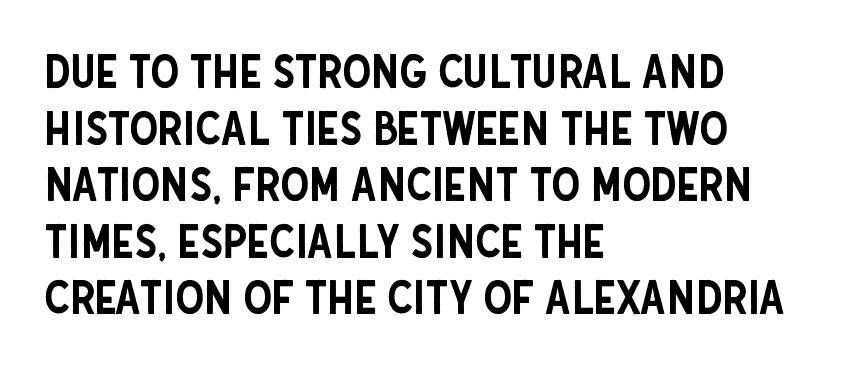
The image shows 46 px condensed sans-serif type, upright; set left-aligned, line spacing 1.23x, normal letter spacing, not underlined; low stroke contrast and a large x-height.
